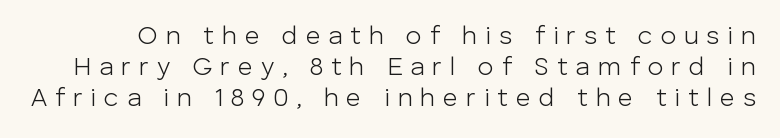
The image shows 26 px text type, upright; set line spacing 1.2x, unusually wide letter spacing (+0.3 em), not underlined.
